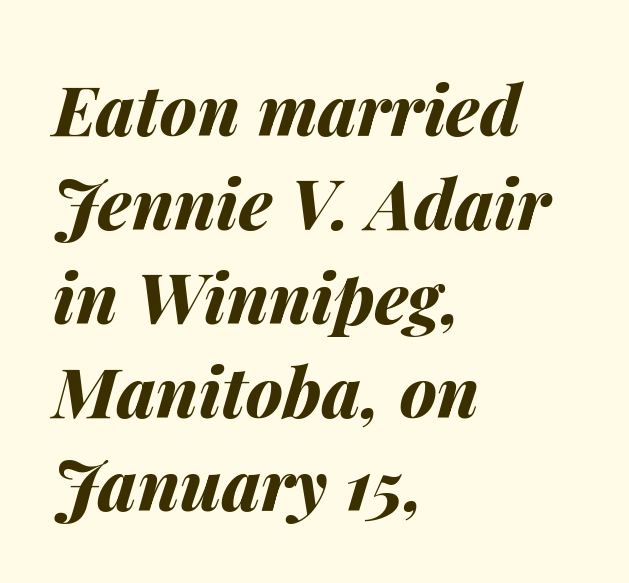
{"italic": "yes", "lean": "right", "slant_degrees": 14, "bold": "yes", "weight": "bold", "width": "normal", "stroke_contrast": "medium", "x_height": "medium", "monospaced": "no", "underline": "no", "align": "left", "line_spacing": "normal", "line_spacing_ratio": 1.36, "letter_spacing": "normal", "letter_spacing_em": 0.0, "glyph_px": 69}
